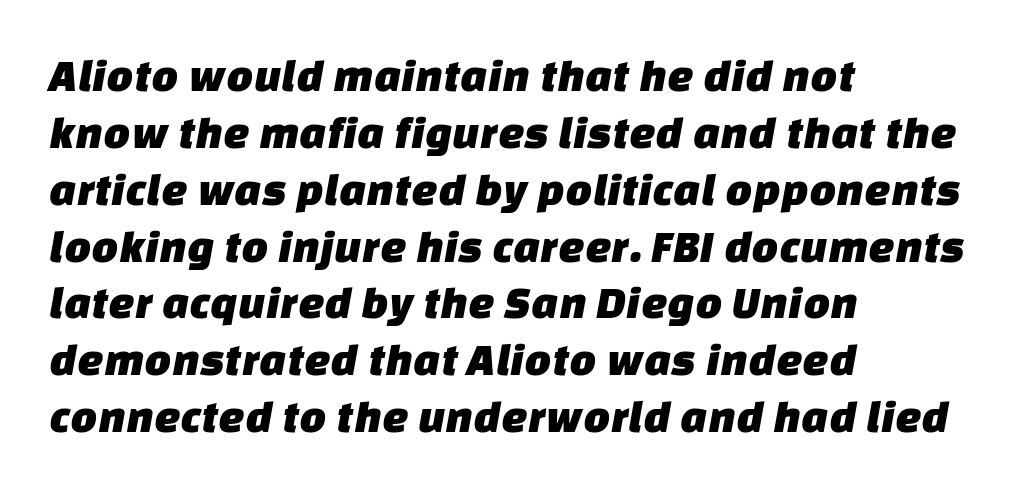
The image shows 47 px sans-serif type; set left-aligned, line spacing 1.21x, normal letter spacing, not underlined; low stroke contrast and a large x-height.
